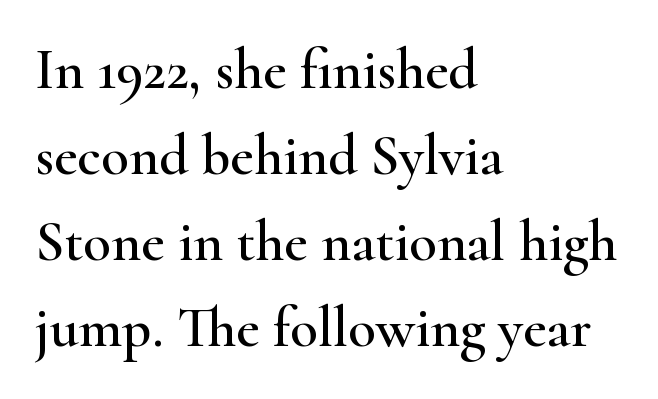
The image shows 57 px wide serif type, upright; set left-aligned, normal line spacing (1.51x), normal letter spacing, not underlined; high stroke contrast and a small x-height.
